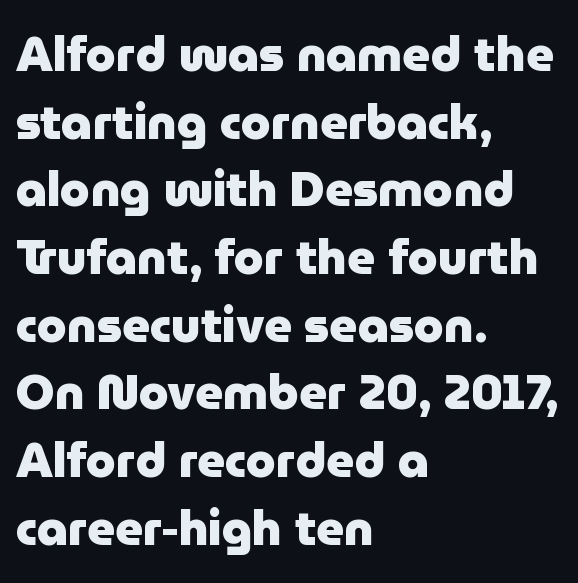
Proportional: the letters do not fall into vertical columns. The space directly below the letters is spotless. Notice how the passage keeps a crisp vertical edge on the left only. Letterform terminals end flat and unadorned throughout the passage.
